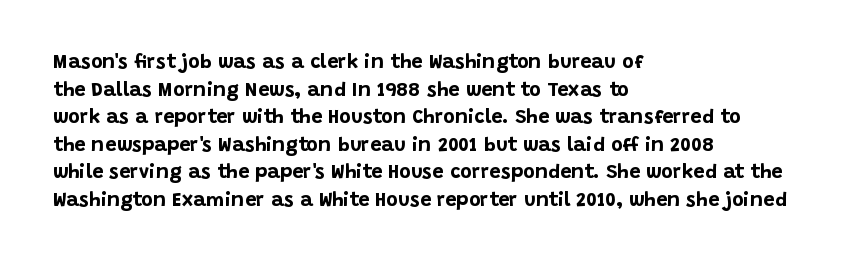
{"italic": "no", "bold": "yes", "underline": "no", "align": "left", "line_spacing": "normal", "line_spacing_ratio": 1.38, "letter_spacing": "normal", "letter_spacing_em": 0.0, "glyph_px": 20}
